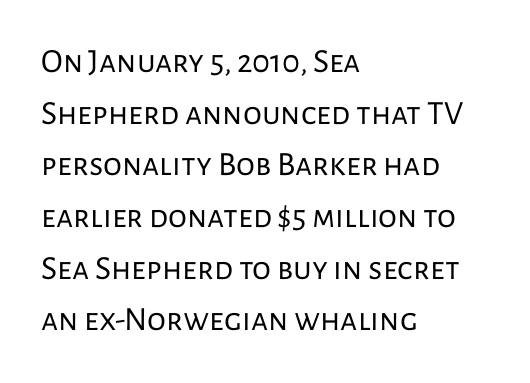
{"serif": "no", "italic": "no", "bold": "no", "weight": "regular", "width": "normal", "stroke_contrast": "low", "x_height": "medium", "monospaced": "no", "underline": "no", "align": "left", "line_spacing": "normal", "line_spacing_ratio": 1.52, "letter_spacing": "normal", "letter_spacing_em": 0.0, "glyph_px": 34}
